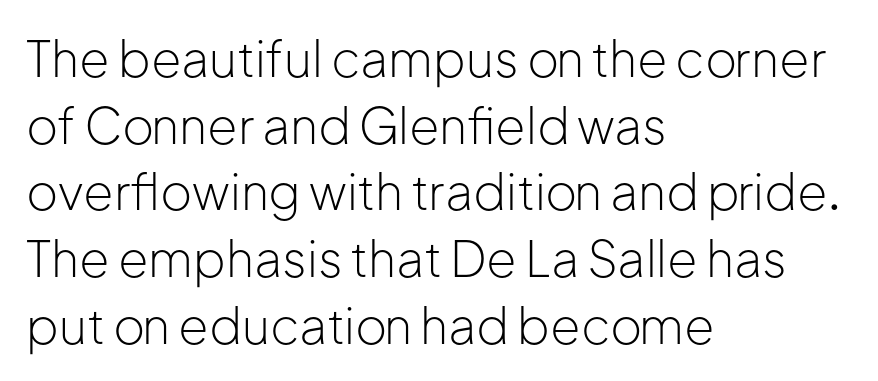
Decoration check: the copy has no underline. Tall strokes in this sample are plumb rather than angled. Is this a fixed-width face? No — the glyphs have proportional, varying widths. A typesetter would call this zero additional tracking.
